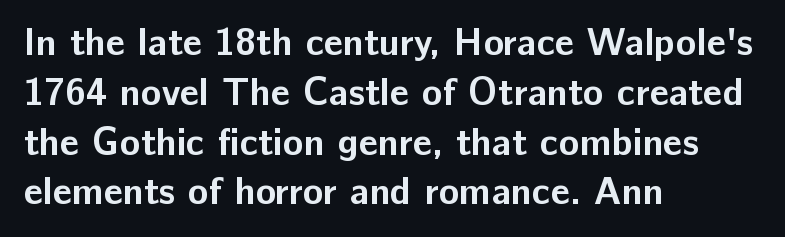
The designer left line spacing at the default. Compared with typical body copy, the letter spacing here is the same. Notice how the passage keeps a crisp vertical edge on the left only. Typesetter's note: full bold, strokes at maximum text heaviness. These lines are rendered in a variable-pitch font. The font's upright variant was chosen for this text.
